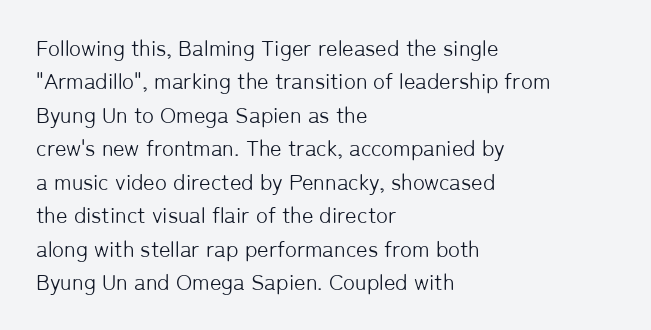
Summary of vertical rhythm: regular, with standard interline spacing. No extra ink here — the face is not bold. Quick note: not italic, upright. Horizontal alignment here is leftward, the default for most running prose.
